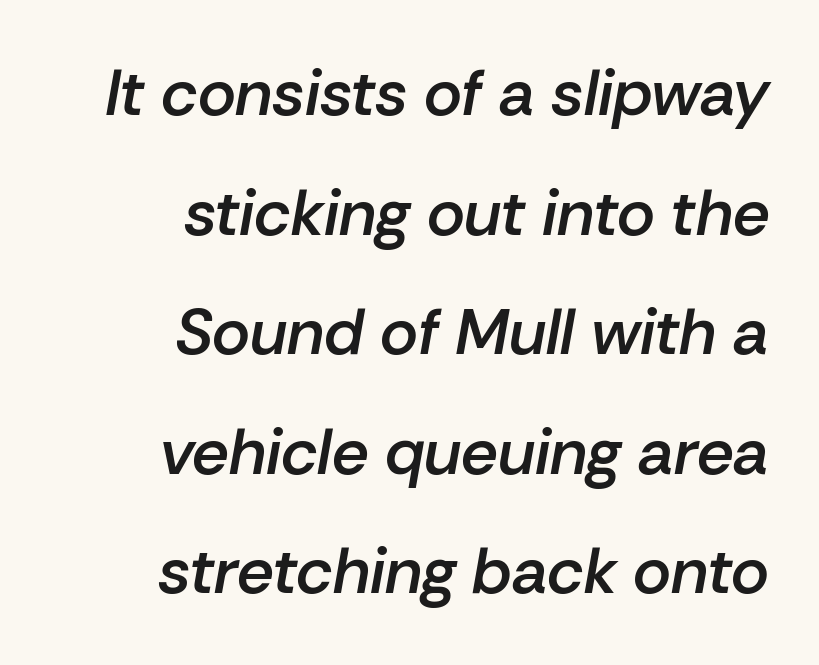
{"italic": "yes", "lean": "right", "slant_degrees": 10, "bold": "semi", "weight": "semibold", "width": "normal", "stroke_contrast": "low", "x_height": "medium", "monospaced": "no", "underline": "no", "align": "right", "line_spacing_ratio": 1.84, "letter_spacing": "normal", "letter_spacing_em": 0.0, "glyph_px": 65}
